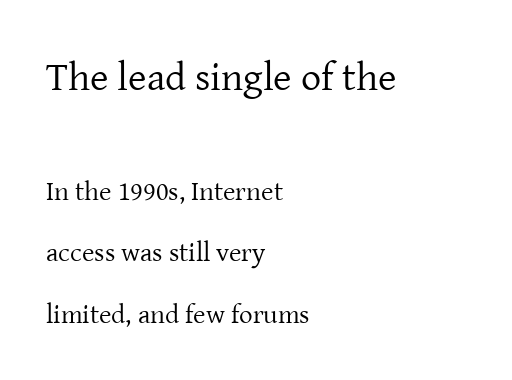
These lines stand farther apart than default settings would place them. In terms of letterform style, serifs are clearly present. Two sizes are in play, and the larger belongs to the first block. The typeface has the unassuming heft of standard copy or less. The lettering holds an erect, upright posture throughout.
